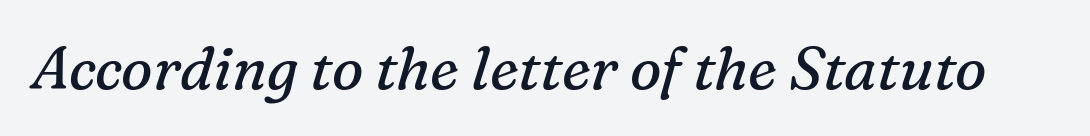
The strokes carry an ordinary text weight at most. Check the space under the baseline: it is left empty. Honestly, the letter spacing is just normal — you wouldn't notice it. This sample has the flowing, uneven cadence of proportional lettering. A serif font was chosen for this passage.
